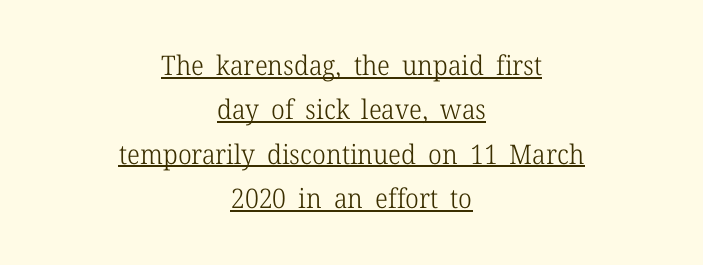
{"italic": "no", "bold": "no", "underline": "yes", "align": "center", "line_spacing": "normal", "line_spacing_ratio": 1.64, "letter_spacing": "normal", "letter_spacing_em": 0.0, "glyph_px": 27}
